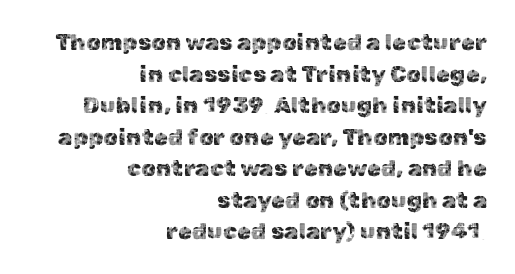
Q: Is the text italic (slanted)? A: No, it is upright.
Q: Is the text underlined? A: No.
Q: How is the paragraph aligned? A: Right-aligned.
Q: Is the spacing between letters normal or unusually wide? A: Normal.
Q: Is the spacing between lines tight, normal or loose? A: Normal.
